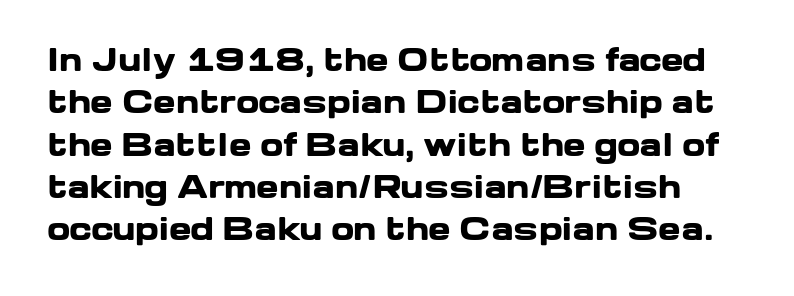
The image shows 30 px heavy, wide sans-serif type, upright; set normal line spacing (1.41x), normal letter spacing, not underlined; low stroke contrast and a medium x-height.
